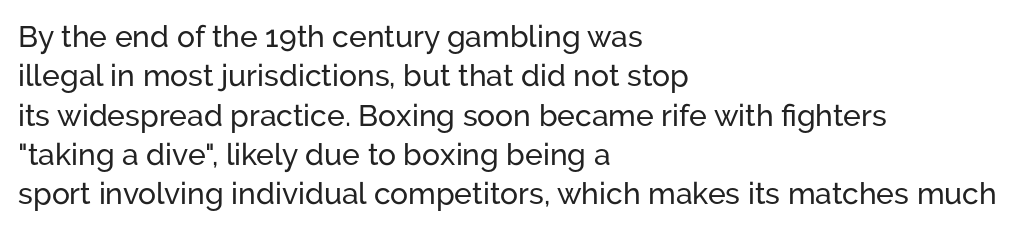
Q: Is the text italic (slanted)? A: No, it is upright.
Q: Is the typeface a serif or a sans-serif typeface? A: Sans-serif.
Q: Is the text underlined? A: No.
Q: How is the paragraph aligned? A: Left-aligned.
Q: Is the spacing between letters normal or unusually wide? A: Normal.
Q: Is the spacing between lines tight, normal or loose? A: Normal.
Q: Width (condensed, normal, or wide)? A: Normal.
Q: Stroke contrast? A: Low.
Q: x-height? A: Medium.
Q: Monospaced? A: No.
